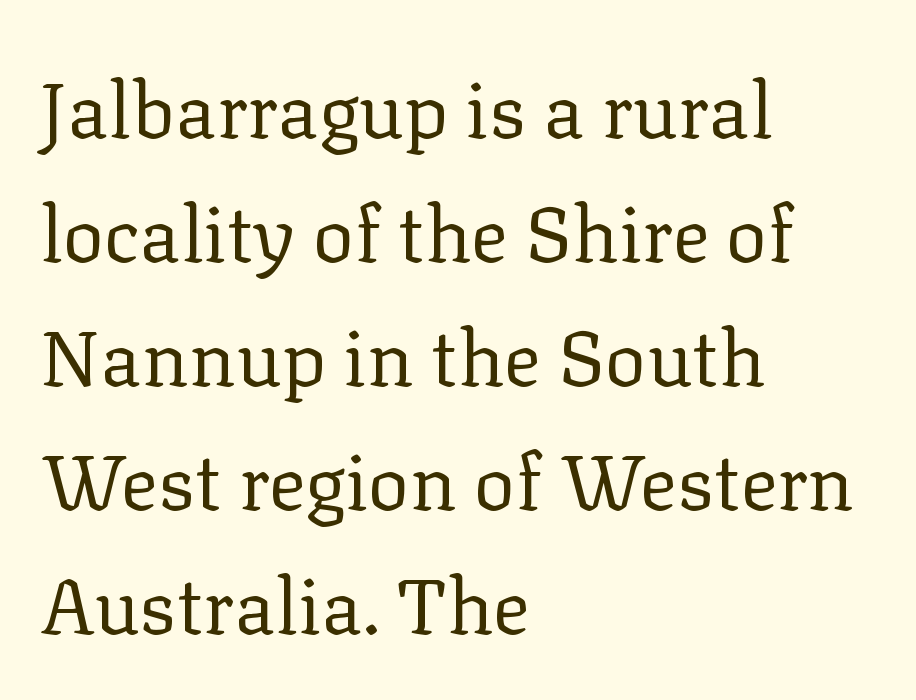
{"serif": "yes", "italic": "no", "bold": "no", "weight": "regular", "width": "normal", "stroke_contrast": "low", "x_height": "medium", "monospaced": "no", "underline": "no", "align": "left", "line_spacing": "normal", "line_spacing_ratio": 1.59, "letter_spacing": "normal", "letter_spacing_em": 0.0, "glyph_px": 78}
